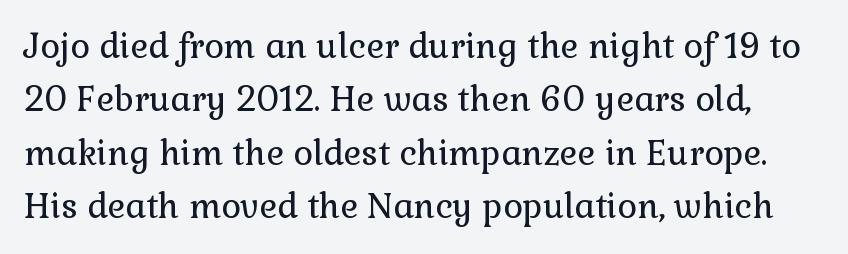
The image shows 34 px regular-weight serif type, upright; set normal line spacing (1.57x), normal letter spacing, not underlined; a medium x-height.
